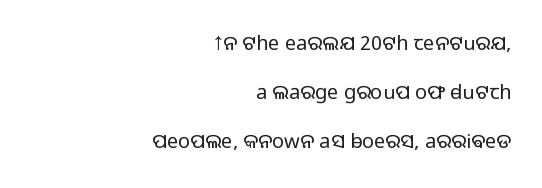
{"italic": "no", "bold": "no", "underline": "no", "align": "right", "line_spacing": "loose", "line_spacing_ratio": 2.45, "letter_spacing": "normal", "letter_spacing_em": 0.0, "glyph_px": 20}
